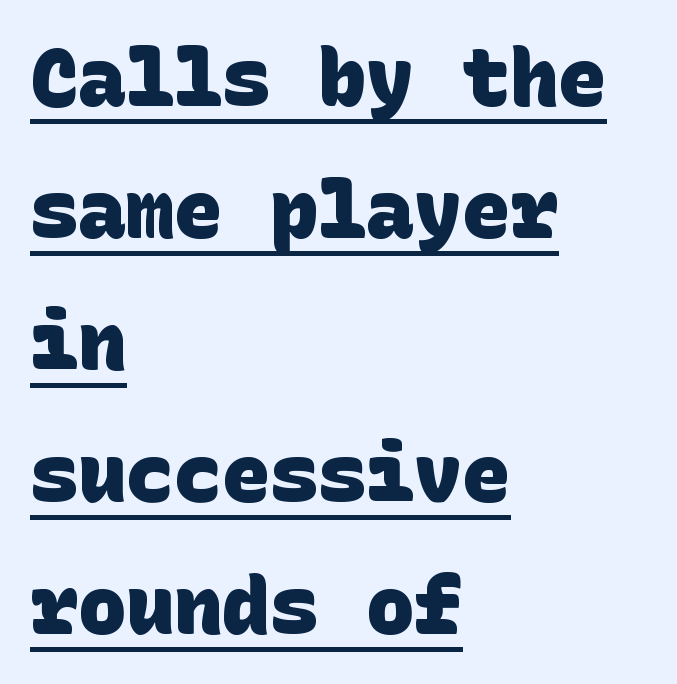
The image shows 80 px heavy sans-serif type; set left-aligned, normal line spacing (1.65x), normal letter spacing, underlined; low stroke contrast and a large x-height.
